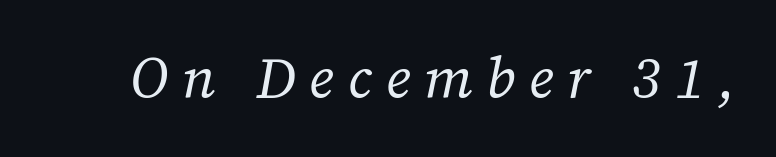
Words appear elongated and porous because spacing is wide. Descender tails drop into unmarked territory. Think of a printed novel: that variable character pitch is what you see here. When letters slant like this, we call the style italic.
